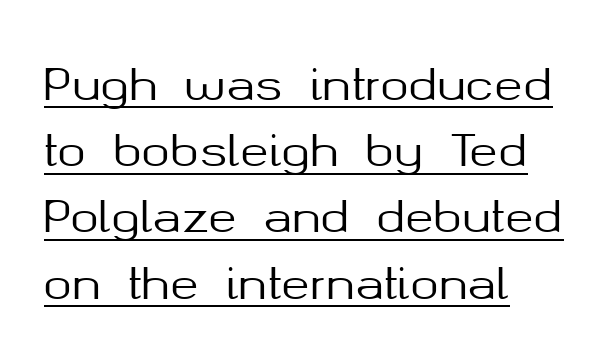
Horizontally, the lines are justified to the leading edge only. Regarding serifs, this sample does without them. Short note: letters normally spaced. Each line of the rendering has a horizontal stroke beneath the glyphs. When letters stand straight like this, we call the style roman or upright.
